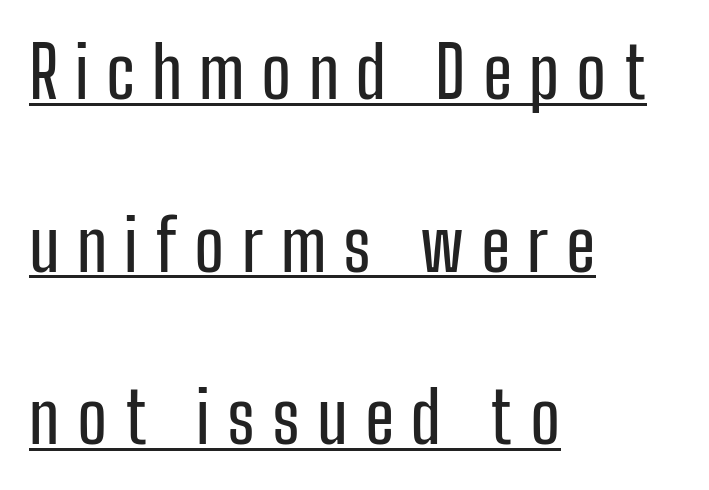
The letterforms stand isolated, each surrounded by extra space. Each new line begins a long way beneath the previous one. Here the designer chose a conventional face with non-uniform glyph widths. Look at the bottom of the vertical strokes: they stop flat, with no serifs. Tall strokes in this sample are plumb rather than angled. Underlined type.
